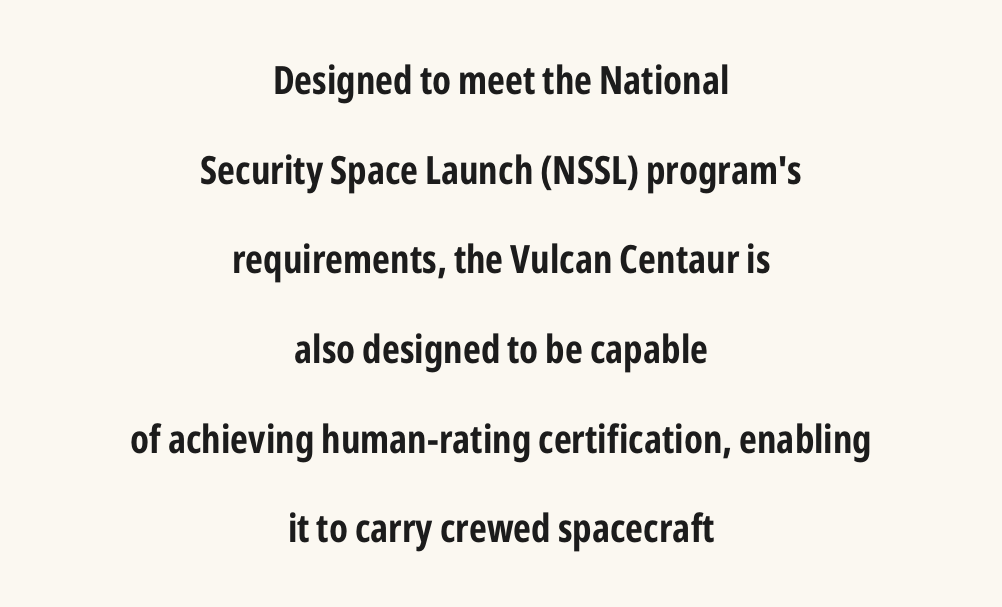
Q: Is the text bold? A: Yes.
Q: Is the text italic (slanted)? A: No, it is upright.
Q: Is the typeface a serif or a sans-serif typeface? A: Sans-serif.
Q: Is the text underlined? A: No.
Q: How is the paragraph aligned? A: Centered.
Q: Is the spacing between letters normal or unusually wide? A: Normal.
Q: Is the spacing between lines tight, normal or loose? A: Loose.
Q: Width (condensed, normal, or wide)? A: Condensed.
Q: Stroke contrast? A: Low.
Q: x-height? A: Medium.
Q: Monospaced? A: No.
